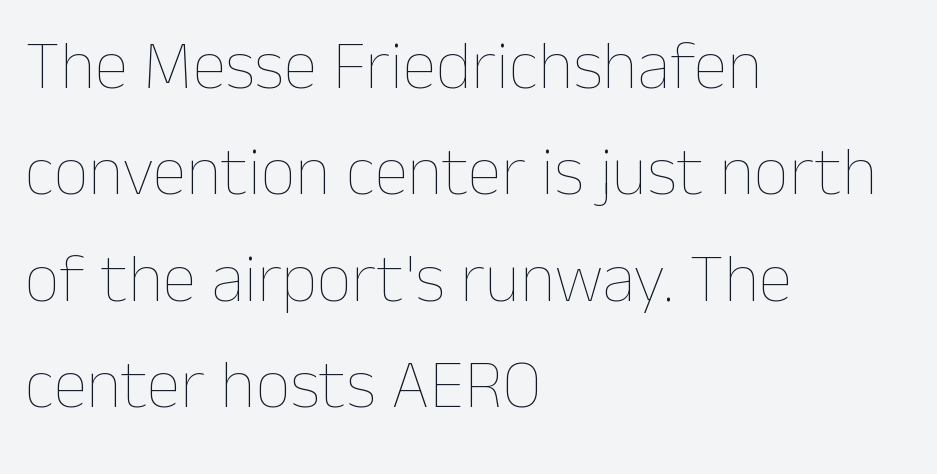
Q: Is the text bold? A: No.
Q: Is the text italic (slanted)? A: No, it is upright.
Q: Is the text underlined? A: No.
Q: How is the paragraph aligned? A: Left-aligned.
Q: Is the spacing between letters normal or unusually wide? A: Normal.
Q: Is the spacing between lines tight, normal or loose? A: Normal.
Q: Width (condensed, normal, or wide)? A: Normal.
Q: Stroke contrast? A: Low.
Q: x-height? A: Medium.
Q: Monospaced? A: No.
